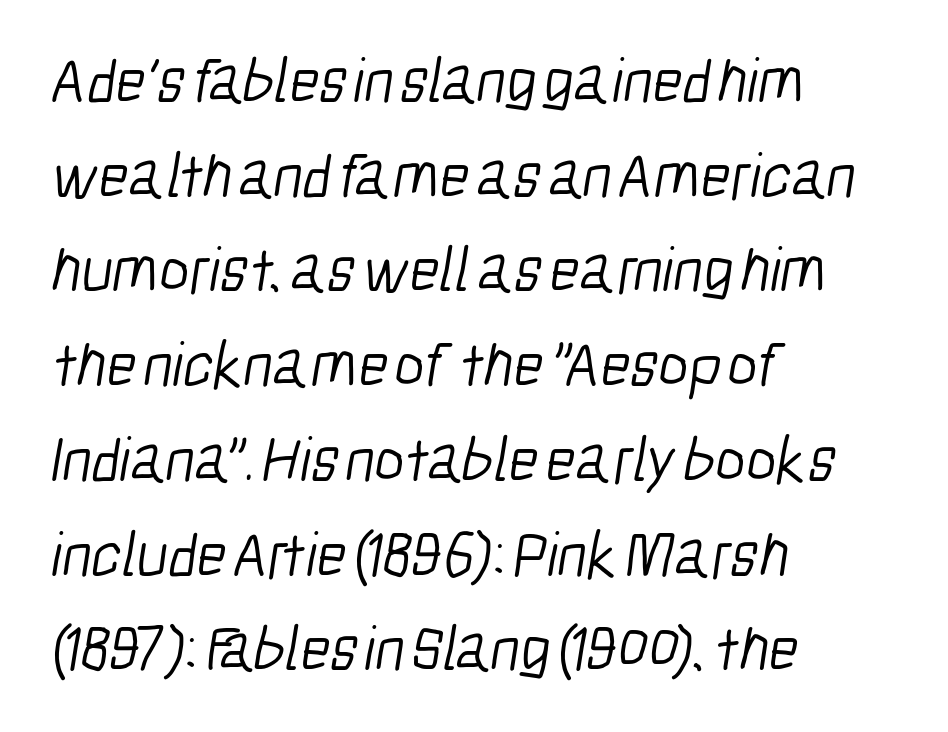
The image shows 64 px light, condensed sans-serif type; set left-aligned, normal line spacing (1.48x), normal letter spacing, not underlined; low stroke contrast and a medium x-height.
